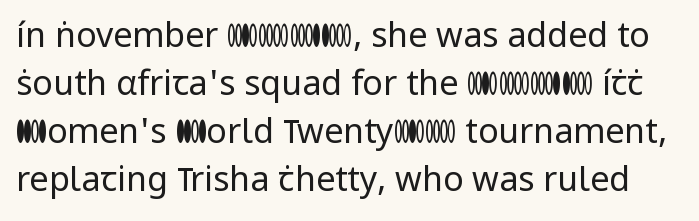
The image shows 34 px regular-weight sans-serif type, upright; set normal line spacing (1.41x), normal letter spacing, not underlined; low stroke contrast and a medium x-height.
